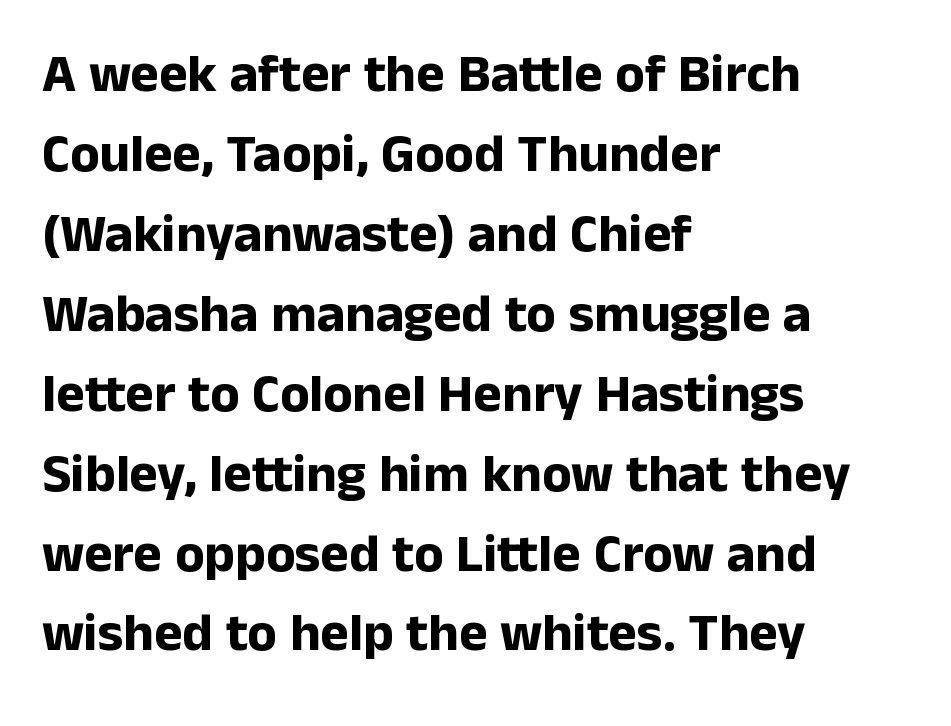
{"serif": "no", "italic": "no", "bold": "yes", "weight": "bold", "width": "normal", "stroke_contrast": "low", "x_height": "medium", "monospaced": "no", "underline": "no", "align": "left", "line_spacing": "normal", "line_spacing_ratio": 1.48, "letter_spacing": "normal", "letter_spacing_em": 0.0, "glyph_px": 54}
